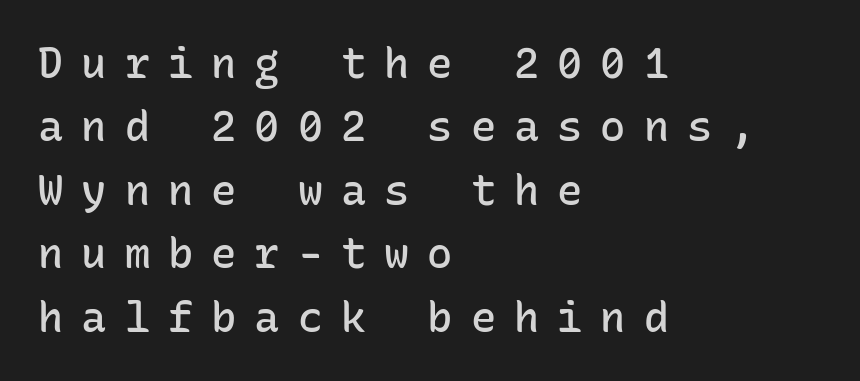
Semibold letterforms, between regular and bold. Summary of vertical rhythm: regular, with standard interline spacing. Underline: absent. Notice how the passage keeps a crisp vertical edge on the left only.
